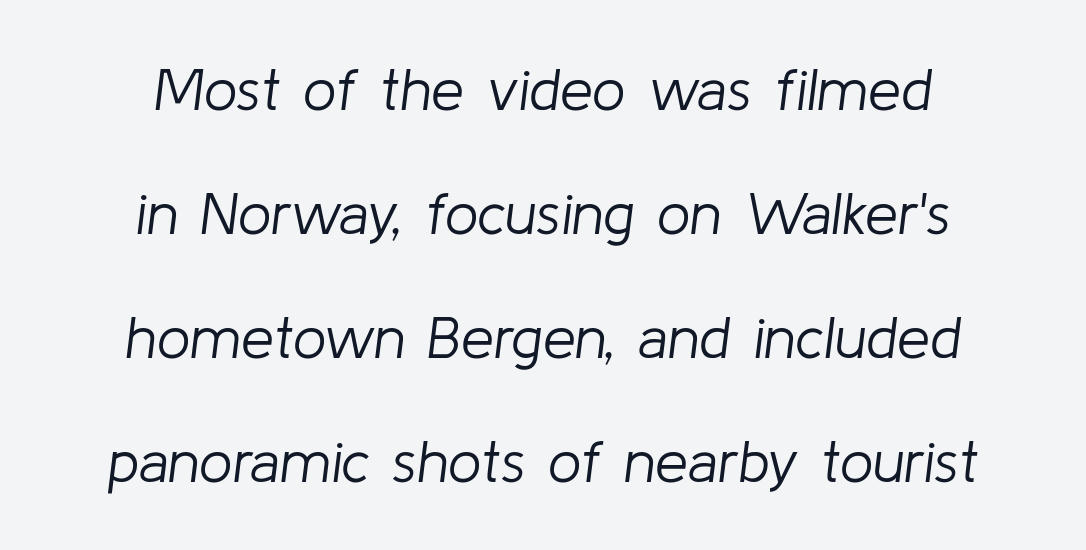
Q: Is the text bold? A: No.
Q: Is the text italic (slanted)? A: Yes, it leans right by about 8 degrees.
Q: Is the text underlined? A: No.
Q: How is the paragraph aligned? A: Centered.
Q: Is the spacing between letters normal or unusually wide? A: Normal.
Q: Is the spacing between lines tight, normal or loose? A: Loose.
Q: Width (condensed, normal, or wide)? A: Normal.
Q: Stroke contrast? A: Low.
Q: x-height? A: Medium.
Q: Monospaced? A: No.
